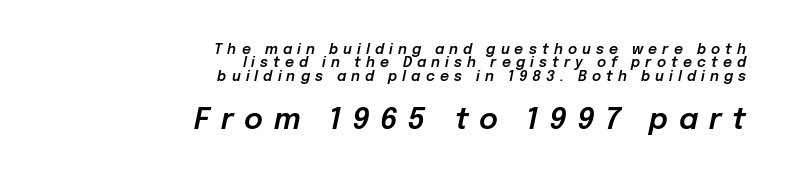
Q: Is the text italic (slanted)? A: Yes, it leans right by about 12 degrees.
Q: Is the text underlined? A: No.
Q: How is the paragraph aligned? A: Right-aligned.
Q: Is the spacing between letters normal or unusually wide? A: Unusually wide.
Q: Is the spacing between lines tight, normal or loose? A: Tight.
Q: Which block of text is set in a larger size, the first (top) or the second (bottom)? A: The second (bottom) one.
Q: Width (condensed, normal, or wide)? A: Normal.
Q: Stroke contrast? A: Low.
Q: x-height? A: Medium.
Q: Monospaced? A: No.
